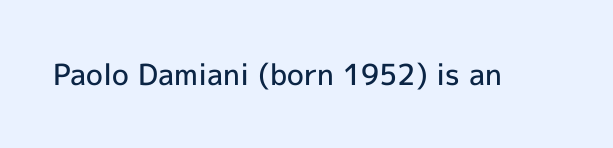
Q: Is the text bold? A: Semi-bold.
Q: Is the text italic (slanted)? A: No, it is upright.
Q: Is the typeface a serif or a sans-serif typeface? A: Sans-serif.
Q: Is the text underlined? A: No.
Q: Is the spacing between letters normal or unusually wide? A: Normal.
Q: Width (condensed, normal, or wide)? A: Normal.
Q: x-height? A: Medium.
Q: Monospaced? A: No.
